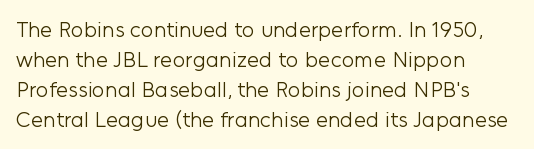
{"italic": "no", "bold": "no", "underline": "no", "align": "left", "line_spacing": "normal", "line_spacing_ratio": 1.36, "letter_spacing": "normal", "letter_spacing_em": 0.0, "glyph_px": 22}
